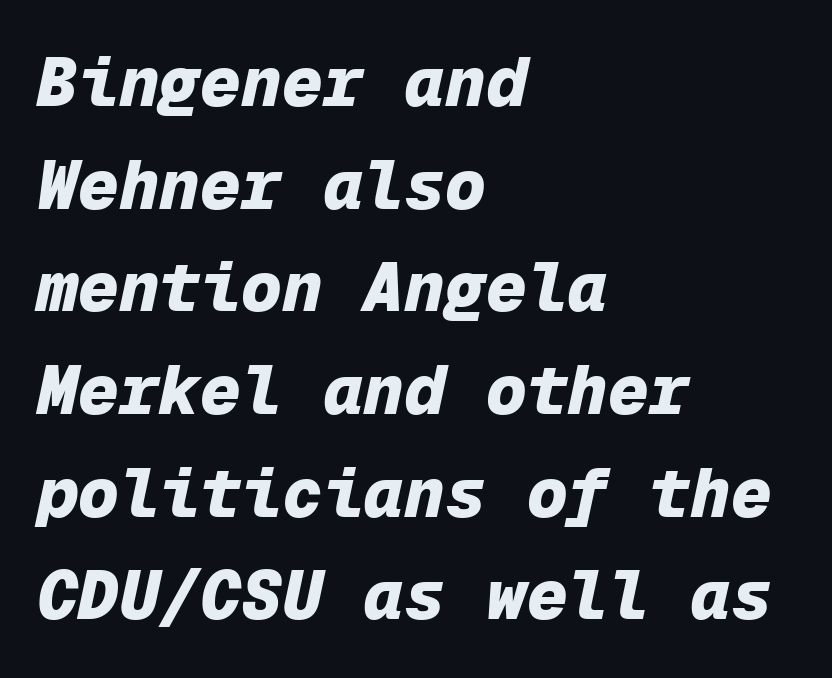
{"italic": "yes", "lean": "right", "slant_degrees": 12, "bold": "yes", "weight": "heavy", "width": "normal", "stroke_contrast": "low", "x_height": "medium", "monospaced": "yes", "underline": "no", "align": "left", "line_spacing": "normal", "line_spacing_ratio": 1.51, "letter_spacing": "normal", "letter_spacing_em": 0.0, "glyph_px": 68}
